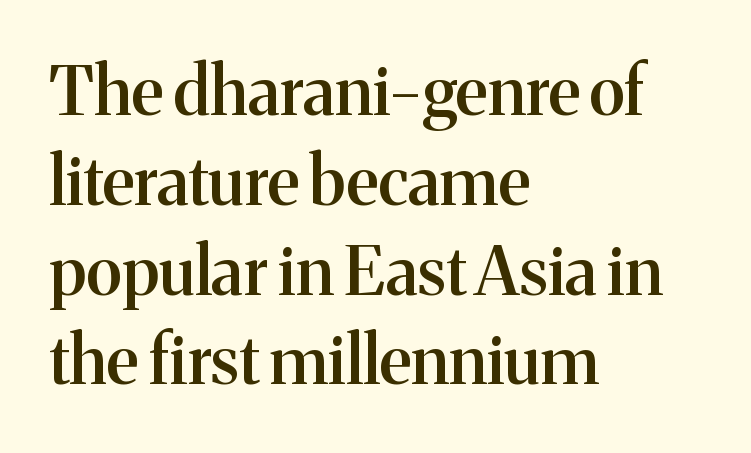
The image shows 67 px semibold serif type, upright; set left-aligned, normal line spacing (1.34x), normal letter spacing, not underlined; medium stroke contrast and a medium x-height.
